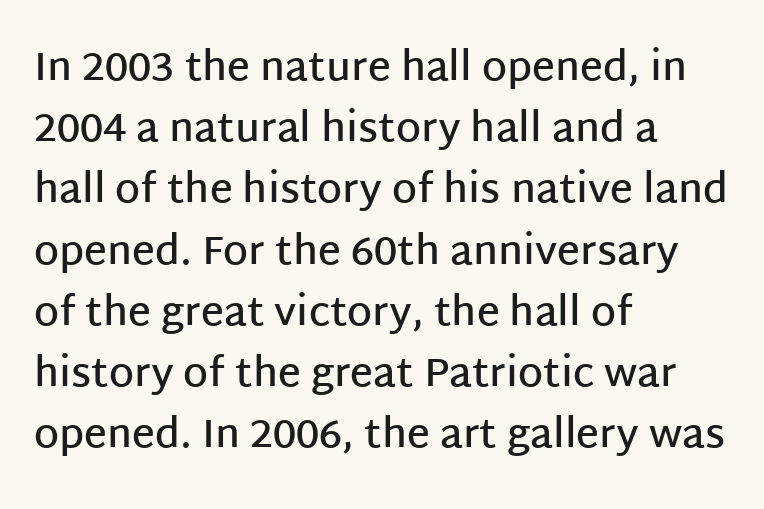
{"serif": "no", "italic": "no", "bold": "semi", "weight": "semibold", "width": "normal", "stroke_contrast": "low", "x_height": "large", "monospaced": "no", "underline": "no", "align": "left", "line_spacing": "normal", "line_spacing_ratio": 1.53, "letter_spacing": "normal", "letter_spacing_em": 0.0, "glyph_px": 40}
